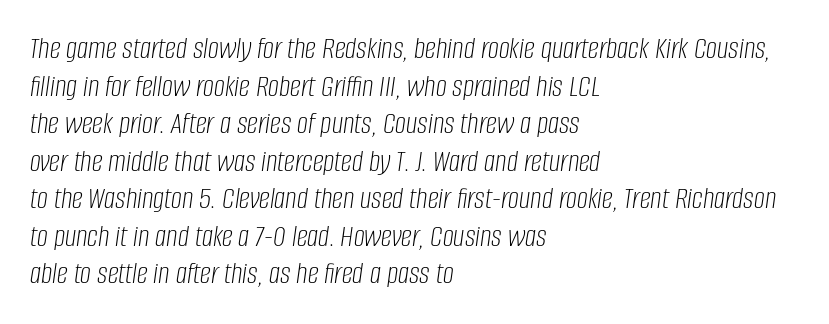
{"italic": "yes", "lean": "right", "slant_degrees": 8, "bold": "no", "weight": "light", "width": "condensed", "stroke_contrast": "low", "x_height": "large", "monospaced": "no", "underline": "no", "align": "left", "line_spacing_ratio": 1.21, "letter_spacing": "normal", "letter_spacing_em": 0.0, "glyph_px": 31}
